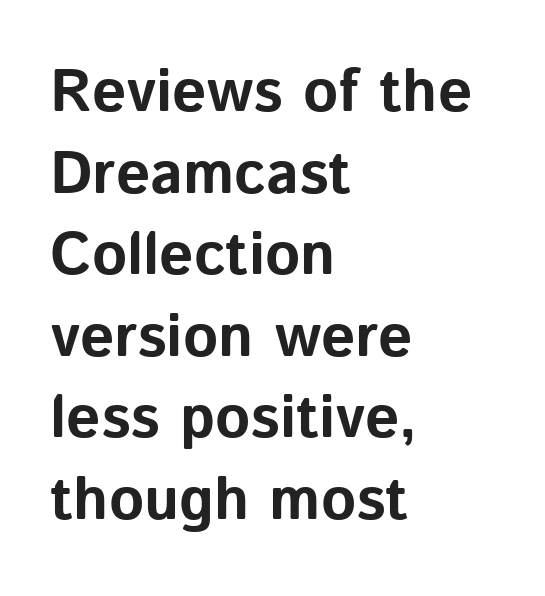
The image shows 60 px bold sans-serif type, upright; set left-aligned, normal line spacing (1.36x), normal letter spacing, not underlined; low stroke contrast and a medium x-height.
